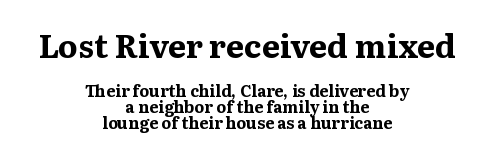
Q: Is the text bold? A: Yes.
Q: Is the text italic (slanted)? A: No, it is upright.
Q: Is the typeface a serif or a sans-serif typeface? A: Serif.
Q: Is the text underlined? A: No.
Q: How is the paragraph aligned? A: Centered.
Q: Is the spacing between letters normal or unusually wide? A: Normal.
Q: Is the spacing between lines tight, normal or loose? A: Tight.
Q: Which block of text is set in a larger size, the first (top) or the second (bottom)? A: The first (top) one.
Q: Width (condensed, normal, or wide)? A: Normal.
Q: Stroke contrast? A: Medium.
Q: x-height? A: Medium.
Q: Monospaced? A: No.
